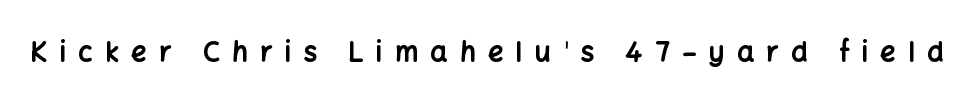
{"italic": "no", "bold": "yes", "underline": "no", "letter_spacing": "wide", "letter_spacing_em": 0.46, "glyph_px": 27}
